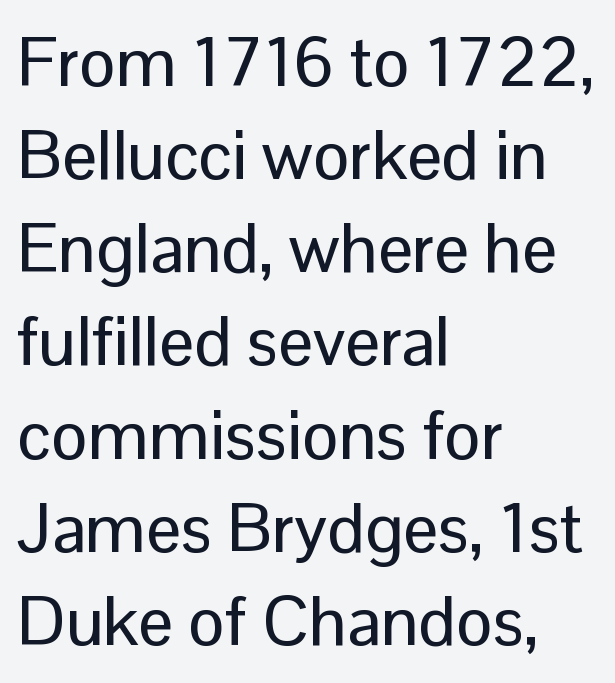
Q: Is the text italic (slanted)? A: No, it is upright.
Q: Is the typeface a serif or a sans-serif typeface? A: Sans-serif.
Q: Is the text underlined? A: No.
Q: How is the paragraph aligned? A: Left-aligned.
Q: Is the spacing between letters normal or unusually wide? A: Normal.
Q: Is the spacing between lines tight, normal or loose? A: Normal.
Q: Width (condensed, normal, or wide)? A: Normal.
Q: Stroke contrast? A: Low.
Q: x-height? A: Medium.
Q: Monospaced? A: No.
